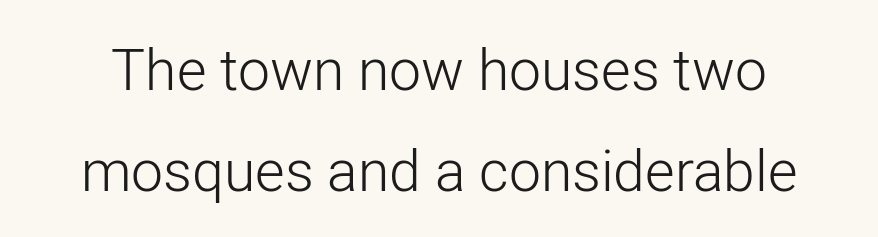
The image shows 57 px light sans-serif type, upright; set line spacing 1.78x, normal letter spacing, not underlined; low stroke contrast and a medium x-height.
